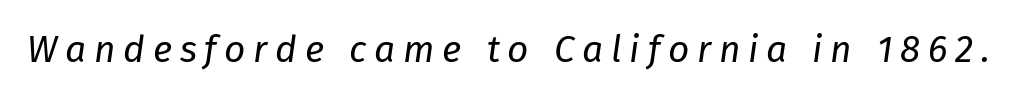
Character widths vary here, with narrow letters taking less room than wide ones. This rendering features lettering with no underline. The letters are spread apart with noticeably loose tracking. No chunkiness to these letters — they're not bold. There's an unmistakable incline to the writing here.
